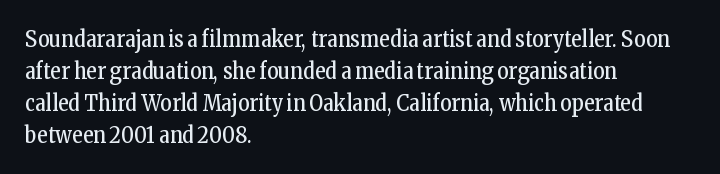
Q: Is the text bold? A: No.
Q: Is the text italic (slanted)? A: No, it is upright.
Q: Is the text underlined? A: No.
Q: How is the paragraph aligned? A: Left-aligned.
Q: Is the spacing between letters normal or unusually wide? A: Normal.
Q: Is the spacing between lines tight, normal or loose? A: Normal.
